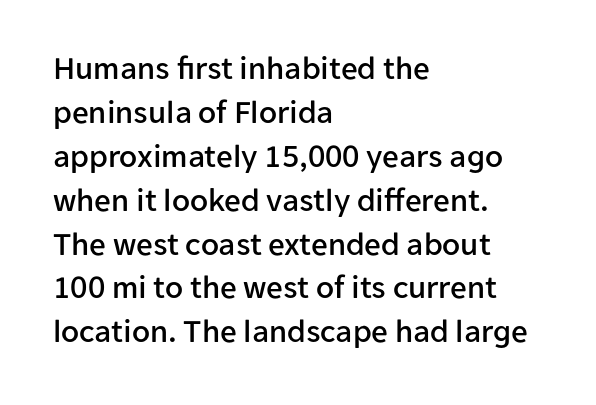
{"serif": "no", "italic": "no", "width": "normal", "stroke_contrast": "low", "x_height": "medium", "monospaced": "no", "underline": "no", "align": "left", "line_spacing": "normal", "line_spacing_ratio": 1.33, "letter_spacing": "normal", "letter_spacing_em": 0.0, "glyph_px": 33}
